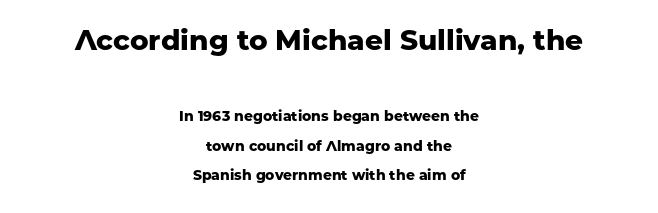
Horizontal alignment here is central, giving a formal, balanced look. Caption: bold face, heavy strokes. The type sits square on the baseline with zero lean. This rendering leaves character spacing at its baseline value.
